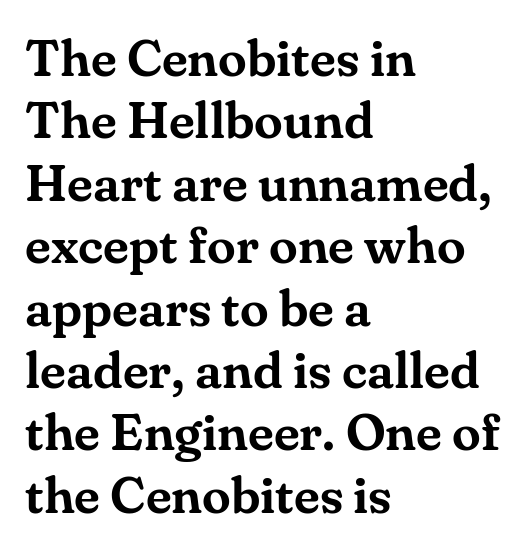
Q: Is the text italic (slanted)? A: No, it is upright.
Q: Is the typeface a serif or a sans-serif typeface? A: Serif.
Q: Is the text underlined? A: No.
Q: How is the paragraph aligned? A: Left-aligned.
Q: Is the spacing between letters normal or unusually wide? A: Normal.
Q: Width (condensed, normal, or wide)? A: Normal.
Q: Stroke contrast? A: Medium.
Q: x-height? A: Small.
Q: Monospaced? A: No.
